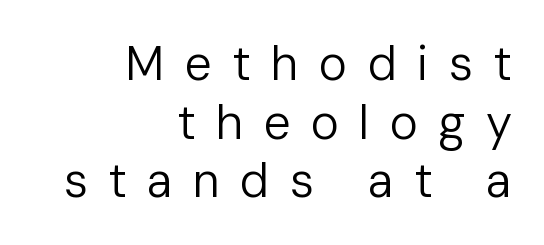
Q: Is the text bold? A: No.
Q: Is the text italic (slanted)? A: No, it is upright.
Q: Is the typeface a serif or a sans-serif typeface? A: Sans-serif.
Q: Is the text underlined? A: No.
Q: How is the paragraph aligned? A: Right-aligned.
Q: Is the spacing between letters normal or unusually wide? A: Unusually wide.
Q: Width (condensed, normal, or wide)? A: Normal.
Q: Stroke contrast? A: Low.
Q: x-height? A: Medium.
Q: Monospaced? A: No.
